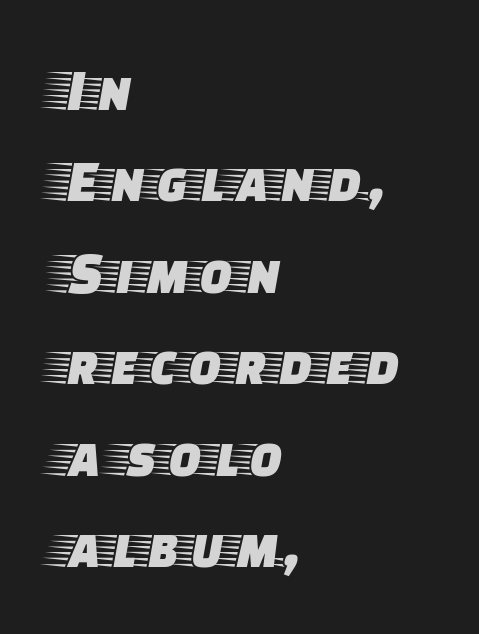
Q: Is the text italic (slanted)? A: Yes.
Q: Is the typeface a serif or a sans-serif typeface? A: Serif.
Q: Is the text underlined? A: No.
Q: How is the paragraph aligned? A: Left-aligned.
Q: Is the spacing between letters normal or unusually wide? A: Normal.
Q: Is the spacing between lines tight, normal or loose? A: Normal.
Q: Width (condensed, normal, or wide)? A: Wide.
Q: Stroke contrast? A: Low.
Q: x-height? A: Large.
Q: Monospaced? A: No.
